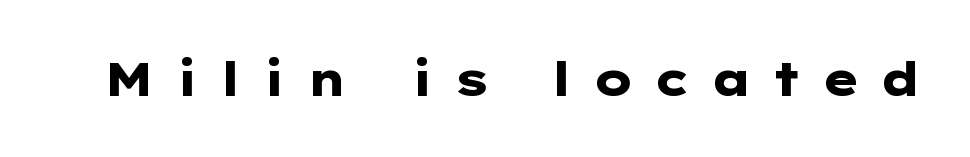
Q: Is the text bold? A: Yes.
Q: Is the text italic (slanted)? A: No, it is upright.
Q: Is the typeface a serif or a sans-serif typeface? A: Sans-serif.
Q: Is the text underlined? A: No.
Q: Is the spacing between letters normal or unusually wide? A: Unusually wide.
Q: Width (condensed, normal, or wide)? A: Wide.
Q: Stroke contrast? A: Low.
Q: x-height? A: Medium.
Q: Monospaced? A: No.
